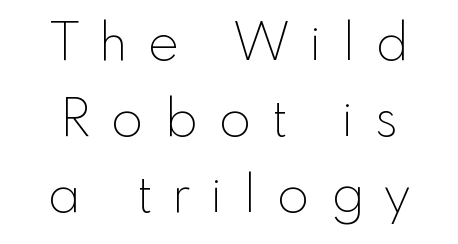
{"serif": "no", "italic": "no", "bold": "no", "weight": "thin", "width": "normal", "x_height": "small", "monospaced": "no", "underline": "no", "line_spacing": "normal", "line_spacing_ratio": 1.46, "letter_spacing": "wide", "letter_spacing_em": 0.41, "glyph_px": 52}
